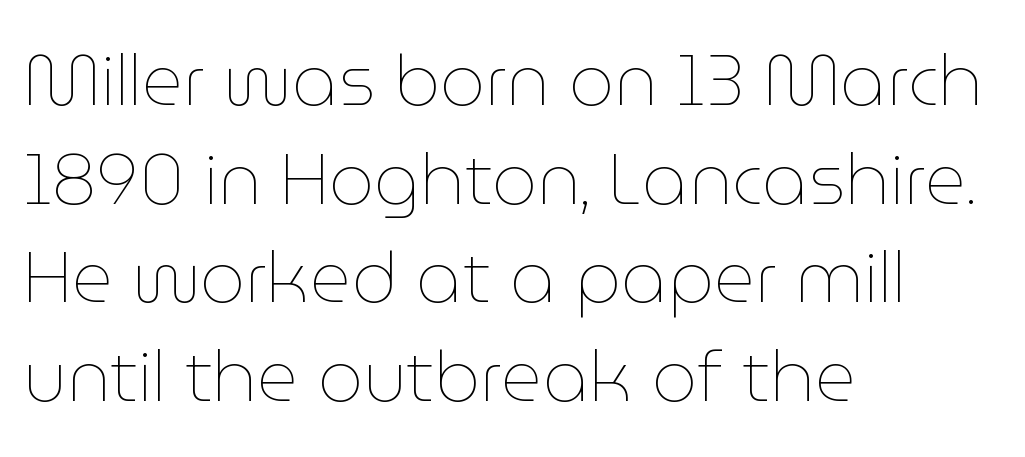
The letters advance in unequal steps, a hallmark of proportional type. The space directly below the letters is spotless. The rag falls on the right side of this text block. Quick note: not italic, upright. Is there much room between lines? A standard amount, neither cramped nor airy. How are the letters spaced? Ordinarily, with no added tracking.
